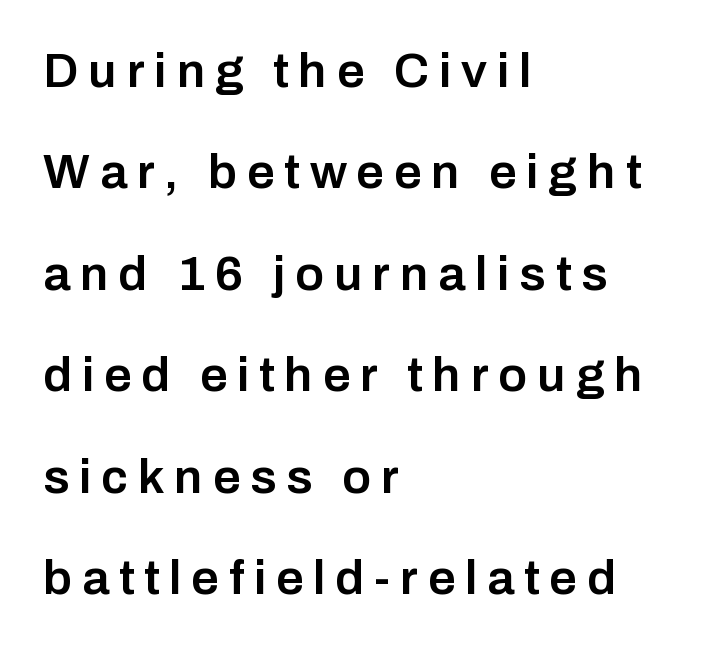
Q: Is the text bold? A: Semi-bold.
Q: Is the text italic (slanted)? A: No, it is upright.
Q: Is the typeface a serif or a sans-serif typeface? A: Sans-serif.
Q: Is the text underlined? A: No.
Q: How is the paragraph aligned? A: Left-aligned.
Q: Is the spacing between letters normal or unusually wide? A: Unusually wide.
Q: Is the spacing between lines tight, normal or loose? A: Loose.
Q: Width (condensed, normal, or wide)? A: Normal.
Q: Stroke contrast? A: Low.
Q: x-height? A: Medium.
Q: Monospaced? A: No.
